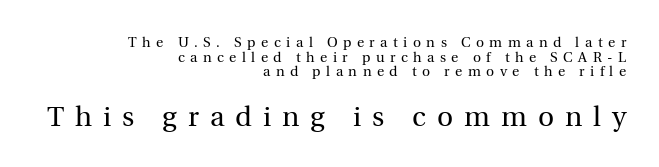
{"serif": "yes", "italic": "no", "bold": "no", "weight": "regular", "width": "normal", "x_height": "medium", "monospaced": "no", "underline": "no", "align": "right", "line_spacing": "tight", "line_spacing_ratio": 1.05, "letter_spacing": "wide", "letter_spacing_em": 0.39, "larger_block": "second", "size_ratio": 2.0, "glyph_px": 28}
